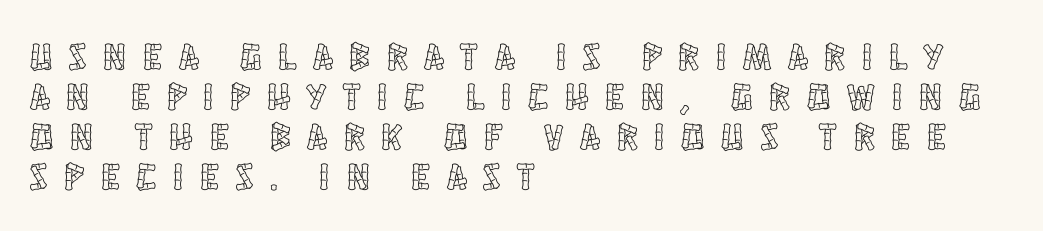
Short and long lines alike share a common starting point at left. A typesetter would call this proportional, since set widths differ per character. Interline gaps are noticeably narrow in this sample. Honestly, the letter spacing is so wide it's the main thing you notice. Clear beneath every line of the passage. The letters stand straight up with perfectly vertical stems.
